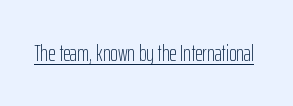
Q: Is the text bold? A: No.
Q: Is the text italic (slanted)? A: No, it is upright.
Q: Is the text underlined? A: Yes.
Q: Is the spacing between letters normal or unusually wide? A: Normal.
